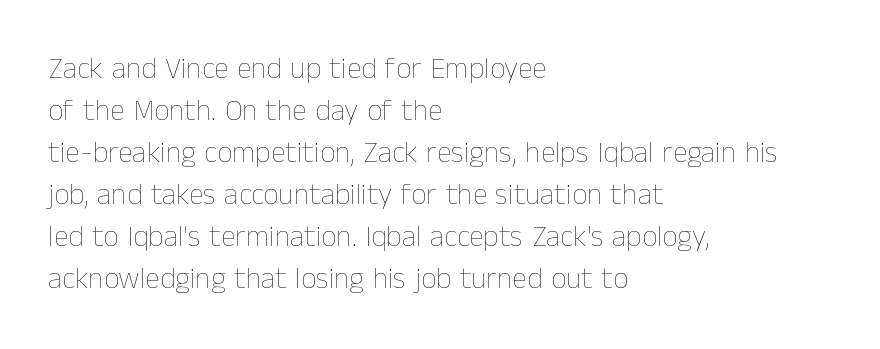
Q: Is the text bold? A: No.
Q: Is the text italic (slanted)? A: No, it is upright.
Q: Is the text underlined? A: No.
Q: How is the paragraph aligned? A: Left-aligned.
Q: Is the spacing between letters normal or unusually wide? A: Normal.
Q: Is the spacing between lines tight, normal or loose? A: Normal.
Q: Width (condensed, normal, or wide)? A: Normal.
Q: Stroke contrast? A: Low.
Q: x-height? A: Medium.
Q: Monospaced? A: No.
